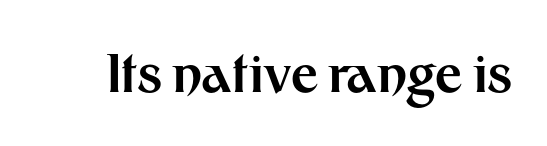
Q: Is the text bold? A: Yes.
Q: Is the text italic (slanted)? A: No, it is upright.
Q: Is the typeface a serif or a sans-serif typeface? A: Sans-serif.
Q: Is the text underlined? A: No.
Q: Is the spacing between letters normal or unusually wide? A: Normal.
Q: Width (condensed, normal, or wide)? A: Normal.
Q: Stroke contrast? A: Medium.
Q: x-height? A: Medium.
Q: Monospaced? A: No.
